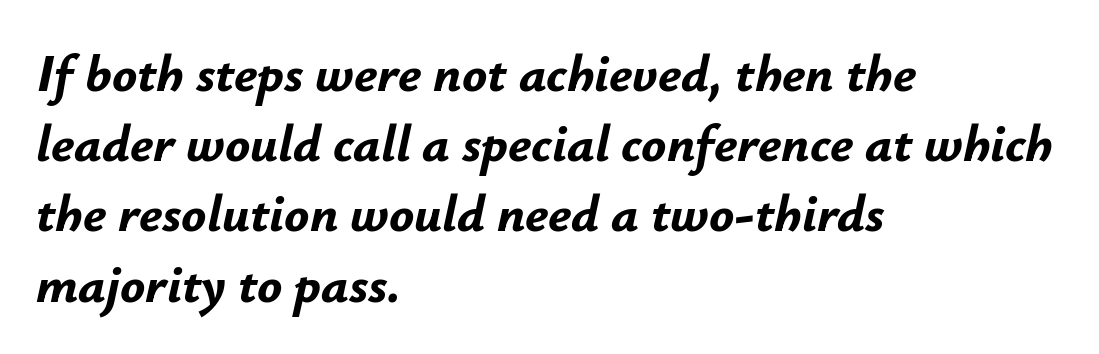
{"italic": "yes", "lean": "right", "slant_degrees": 12, "bold": "yes", "weight": "bold", "width": "normal", "stroke_contrast": "low", "x_height": "small", "monospaced": "no", "underline": "no", "align": "left", "line_spacing": "normal", "line_spacing_ratio": 1.35, "letter_spacing": "normal", "letter_spacing_em": 0.0, "glyph_px": 52}
